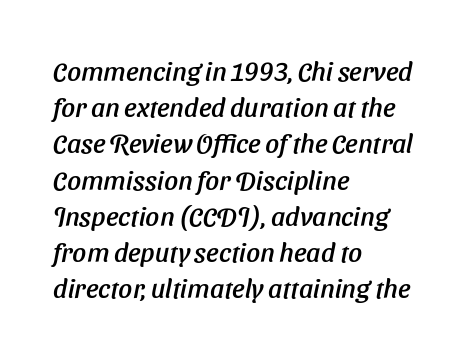
The image shows 27 px text type; set left-aligned, normal line spacing (1.34x), normal letter spacing, not underlined.
